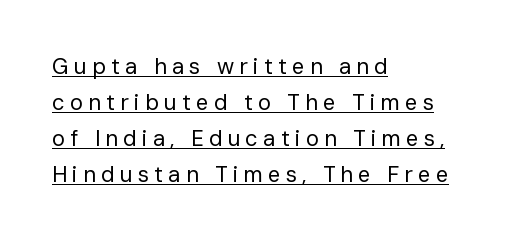
The image shows 22 px text type, upright; set left-aligned, normal line spacing (1.64x), unusually wide letter spacing (+0.24 em), underlined.
